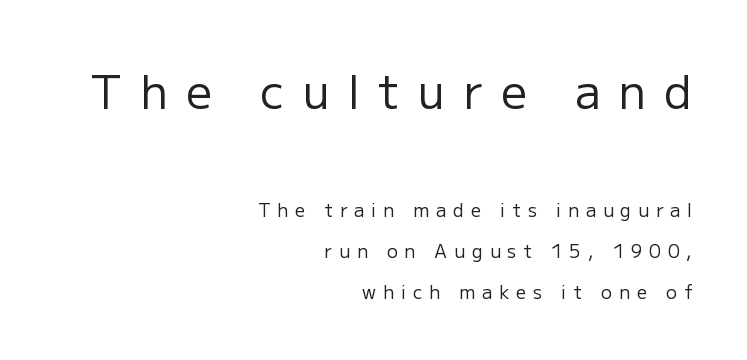
Q: Is the text bold? A: No.
Q: Is the text italic (slanted)? A: No, it is upright.
Q: Is the typeface a serif or a sans-serif typeface? A: Sans-serif.
Q: Is the text underlined? A: No.
Q: How is the paragraph aligned? A: Right-aligned.
Q: Is the spacing between letters normal or unusually wide? A: Unusually wide.
Q: Is the spacing between lines tight, normal or loose? A: Loose.
Q: Which block of text is set in a larger size, the first (top) or the second (bottom)? A: The first (top) one.
Q: Width (condensed, normal, or wide)? A: Normal.
Q: Stroke contrast? A: Low.
Q: x-height? A: Medium.
Q: Monospaced? A: No.
